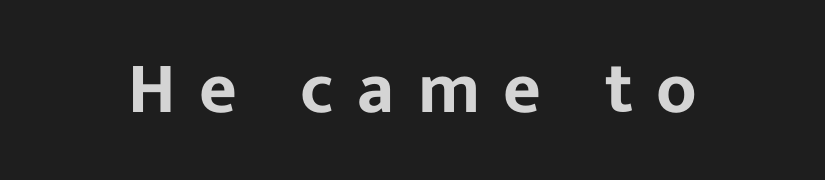
Q: Is the text italic (slanted)? A: No, it is upright.
Q: Is the typeface a serif or a sans-serif typeface? A: Sans-serif.
Q: Is the text underlined? A: No.
Q: How is the paragraph aligned? A: Centered.
Q: Is the spacing between letters normal or unusually wide? A: Unusually wide.
Q: Width (condensed, normal, or wide)? A: Normal.
Q: Stroke contrast? A: Low.
Q: x-height? A: Medium.
Q: Monospaced? A: No.
